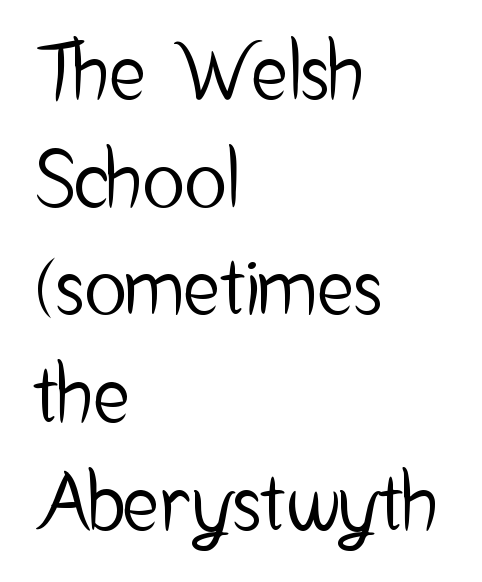
Examine the stroke ends and you'll find no serifs. Posture: straight, roman, zero tilt. Every row of glyphs begins at an identical x-position on the left. No extra tracking has been applied to these lines. The foot of each line stays bare and open. Spacing verdict: proportional, widths tailored to each character.
